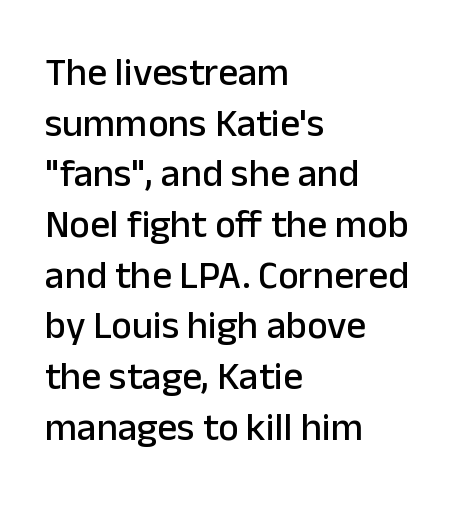
Q: Is the text italic (slanted)? A: No, it is upright.
Q: Is the typeface a serif or a sans-serif typeface? A: Sans-serif.
Q: Is the text underlined? A: No.
Q: How is the paragraph aligned? A: Left-aligned.
Q: Is the spacing between letters normal or unusually wide? A: Normal.
Q: Is the spacing between lines tight, normal or loose? A: Normal.
Q: Width (condensed, normal, or wide)? A: Normal.
Q: Stroke contrast? A: Low.
Q: x-height? A: Medium.
Q: Monospaced? A: No.
